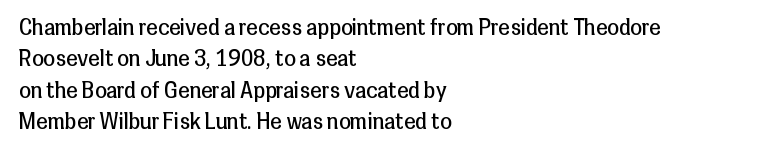
The image shows 21 px text type, upright; set left-aligned, normal line spacing (1.5x), normal letter spacing, not underlined.
